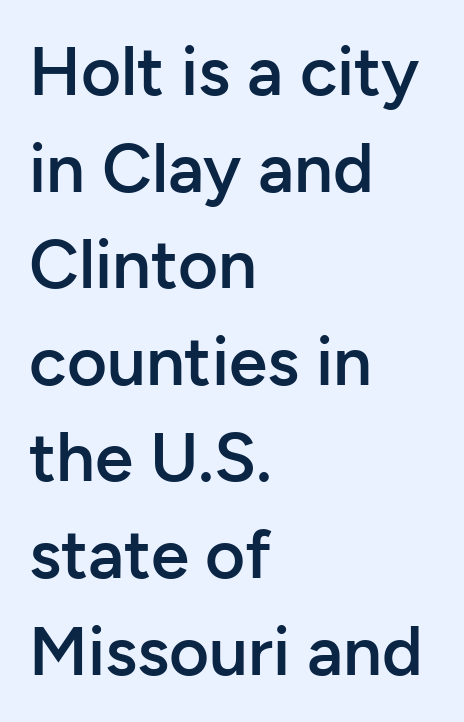
All the whitespace from short lines collects on the right. The letters advance in unequal steps, a hallmark of proportional type. Descender tails drop into unmarked territory. Font category for this specimen: sans-serif.
